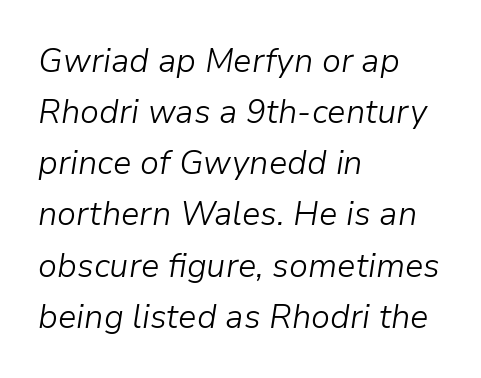
The font's italic variant was chosen for this text. These glyphs show unthickened strokes, regular width or finer. What stands out about the letter spacing? Nothing — it is the standard amount. Rows of type keep a routine distance in the vertical direction. Do the characters align in a grid? No, the font is proportional.
